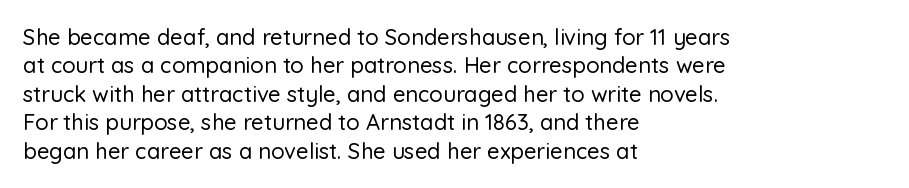
Does extra space separate the letters? No, they use regular spacing. Rows of type keep a routine distance in the vertical direction. Descender tails drop into unmarked territory. No italicization has been applied; the sample stays upright.
